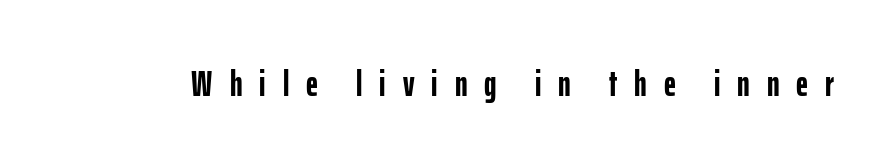
Q: Is the text bold? A: Yes.
Q: Is the text italic (slanted)? A: No, it is upright.
Q: Is the typeface a serif or a sans-serif typeface? A: Sans-serif.
Q: Is the text underlined? A: No.
Q: Is the spacing between letters normal or unusually wide? A: Unusually wide.
Q: Width (condensed, normal, or wide)? A: Condensed.
Q: Stroke contrast? A: Low.
Q: x-height? A: Medium.
Q: Monospaced? A: No.
